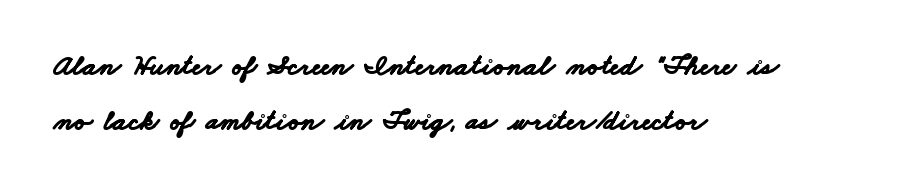
The image shows 29 px bold, wide sans-serif type; set left-aligned, line spacing 1.88x, normal letter spacing, not underlined; low stroke contrast and a small x-height.
